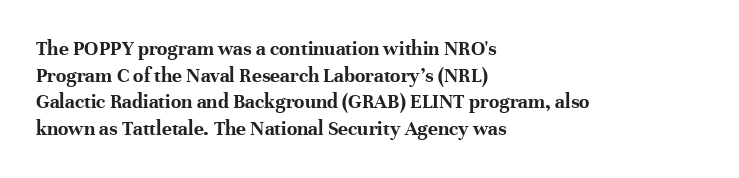
{"italic": "no", "bold": "yes", "underline": "no", "align": "left", "line_spacing": "normal", "line_spacing_ratio": 1.27, "letter_spacing": "normal", "letter_spacing_em": 0.0, "glyph_px": 21}
